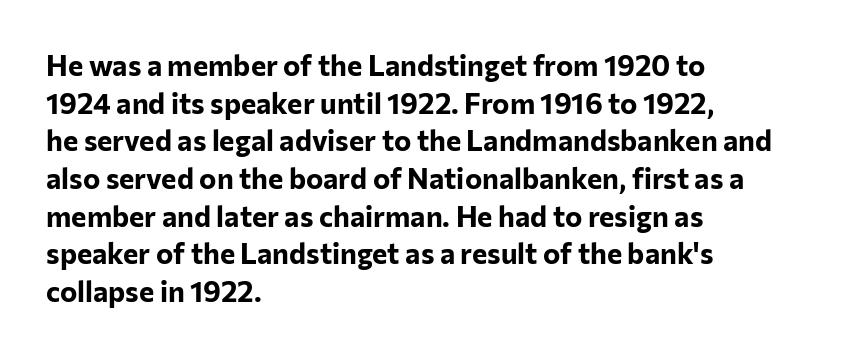
The image shows 29 px bold sans-serif type, upright; set left-aligned, normal line spacing (1.3x), normal letter spacing, not underlined; low stroke contrast and a medium x-height.
